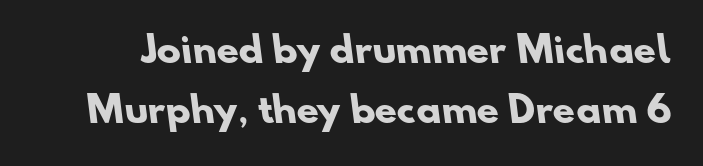
The image shows 36 px heavy sans-serif type; set normal line spacing (1.66x), normal letter spacing, not underlined; low stroke contrast and a small x-height.
